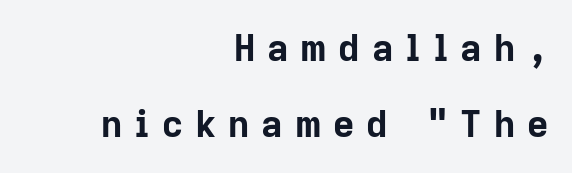
Anything drawn beneath the words? Only blank space. Casual observation: everything's shoved over to the right. Is this a fixed-width face? No — the glyphs have proportional, varying widths. The letters are bold, with thick, heavy strokes. Regarding serifs, this sample does without them.
